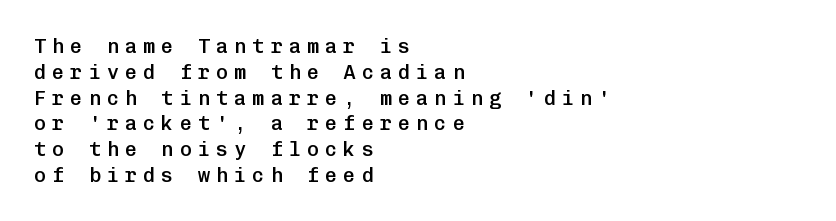
Leading: standard. The paragraph shown leans on its left margin. Italic? Not at all — the glyphs are vertical. Students, note that the glyphs here are deliberately spaced far apart.
